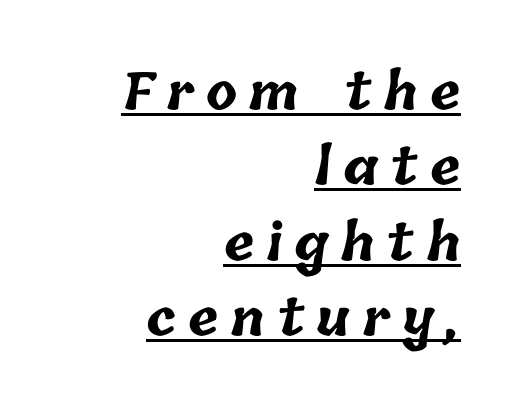
Q: Is the text bold? A: Yes.
Q: Is the text underlined? A: Yes.
Q: How is the paragraph aligned? A: Right-aligned.
Q: Is the spacing between letters normal or unusually wide? A: Unusually wide.
Q: Is the spacing between lines tight, normal or loose? A: Normal.
Q: Width (condensed, normal, or wide)? A: Normal.
Q: Stroke contrast? A: Low.
Q: x-height? A: Medium.
Q: Monospaced? A: No.
